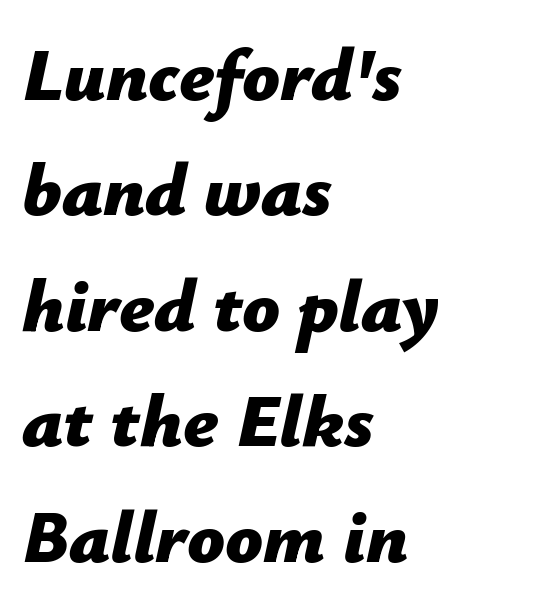
Short note: letters normally spaced. If you drew a line through each stem, it would be angled. In terms of weight, the rendering is a true, heavy bold. You could not count columns in this text — the font is proportionally spaced.
